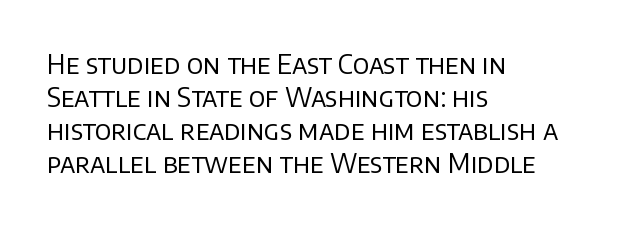
Q: Is the text bold? A: No.
Q: Is the text italic (slanted)? A: No, it is upright.
Q: Is the text underlined? A: No.
Q: How is the paragraph aligned? A: Left-aligned.
Q: Is the spacing between letters normal or unusually wide? A: Normal.
Q: Is the spacing between lines tight, normal or loose? A: Normal.
